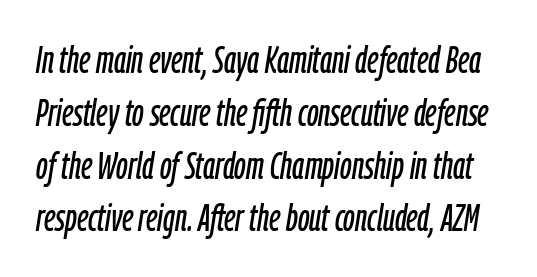
Q: Is the text italic (slanted)? A: Yes, it leans right by about 9 degrees.
Q: Is the text underlined? A: No.
Q: Is the spacing between letters normal or unusually wide? A: Normal.
Q: Is the spacing between lines tight, normal or loose? A: Normal.
Q: Width (condensed, normal, or wide)? A: Condensed.
Q: Stroke contrast? A: Low.
Q: x-height? A: Medium.
Q: Monospaced? A: No.
